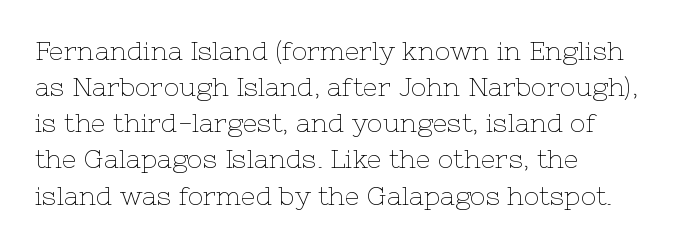
{"italic": "no", "bold": "no", "underline": "no", "align": "left", "line_spacing": "normal", "line_spacing_ratio": 1.39, "letter_spacing": "normal", "letter_spacing_em": 0.0, "glyph_px": 26}
